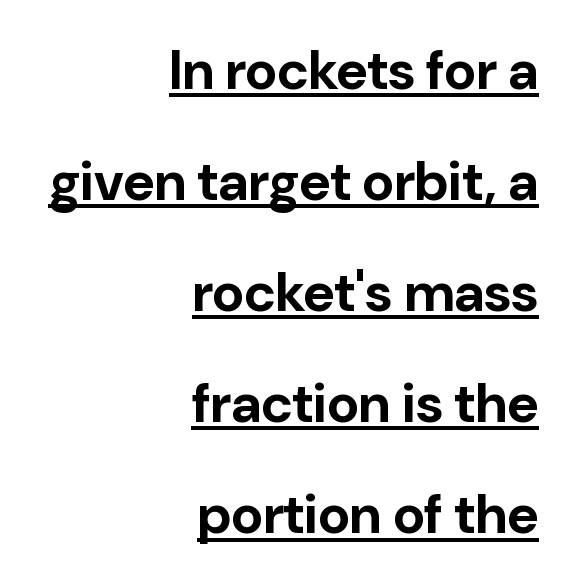
Q: Is the text bold? A: Yes.
Q: Is the text italic (slanted)? A: No, it is upright.
Q: Is the typeface a serif or a sans-serif typeface? A: Sans-serif.
Q: Is the text underlined? A: Yes.
Q: How is the paragraph aligned? A: Right-aligned.
Q: Is the spacing between letters normal or unusually wide? A: Normal.
Q: Is the spacing between lines tight, normal or loose? A: Loose.
Q: Width (condensed, normal, or wide)? A: Normal.
Q: Stroke contrast? A: Low.
Q: x-height? A: Medium.
Q: Monospaced? A: No.
